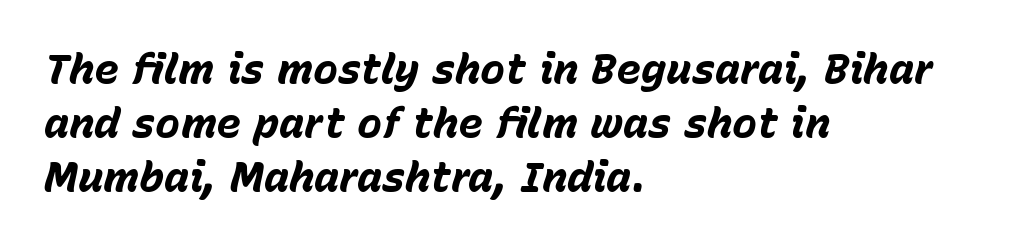
{"italic": "yes", "lean": "right", "slant_degrees": 15, "bold": "yes", "weight": "bold", "width": "normal", "stroke_contrast": "low", "x_height": "medium", "monospaced": "no", "underline": "no", "align": "left", "line_spacing": "normal", "line_spacing_ratio": 1.28, "letter_spacing": "normal", "letter_spacing_em": 0.0, "glyph_px": 42}
